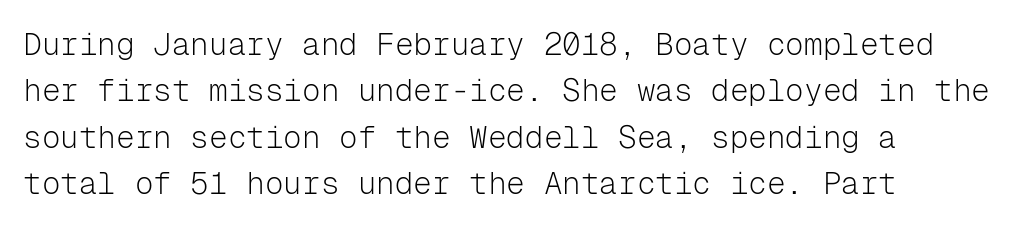
Q: Is the text bold? A: No.
Q: Is the text italic (slanted)? A: No, it is upright.
Q: Is the typeface a serif or a sans-serif typeface? A: Sans-serif.
Q: Is the text underlined? A: No.
Q: How is the paragraph aligned? A: Left-aligned.
Q: Is the spacing between letters normal or unusually wide? A: Normal.
Q: Is the spacing between lines tight, normal or loose? A: Normal.
Q: Width (condensed, normal, or wide)? A: Normal.
Q: Stroke contrast? A: Low.
Q: x-height? A: Medium.
Q: Monospaced? A: Yes.
